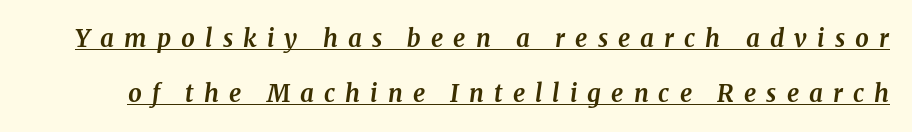
Q: Is the text bold? A: Yes.
Q: Is the text italic (slanted)? A: Yes, it leans right by about 8 degrees.
Q: Is the text underlined? A: Yes.
Q: Is the spacing between letters normal or unusually wide? A: Unusually wide.
Q: Is the spacing between lines tight, normal or loose? A: Loose.
